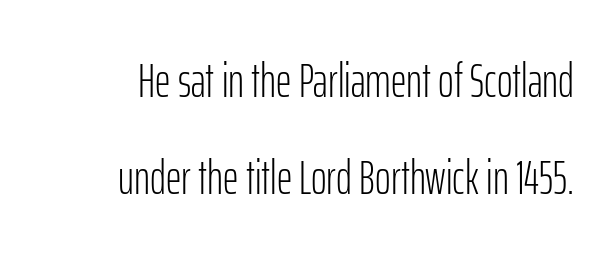
Q: Is the text bold? A: No.
Q: Is the text italic (slanted)? A: No, it is upright.
Q: Is the typeface a serif or a sans-serif typeface? A: Sans-serif.
Q: Is the text underlined? A: No.
Q: Is the spacing between letters normal or unusually wide? A: Normal.
Q: Is the spacing between lines tight, normal or loose? A: Loose.
Q: Width (condensed, normal, or wide)? A: Condensed.
Q: Stroke contrast? A: Low.
Q: x-height? A: Medium.
Q: Monospaced? A: No.
